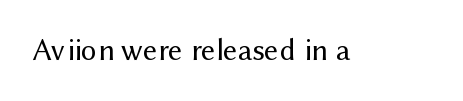
{"serif": "no", "italic": "no", "bold": "no", "weight": "regular", "width": "normal", "stroke_contrast": "medium", "x_height": "medium", "monospaced": "no", "underline": "no", "letter_spacing": "normal", "letter_spacing_em": 0.0, "glyph_px": 31}
